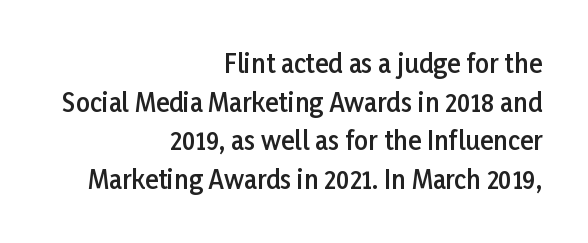
The image shows 25 px text type, upright; set right-aligned, normal line spacing (1.55x), normal letter spacing, not underlined.
